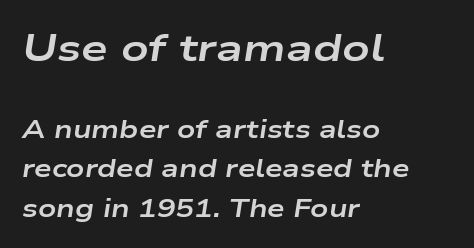
The space directly below the letters is spotless. The upper block of text is set noticeably larger than the block beneath it. Every letter is thick-stroked: bold, no question. You can tell it's italic because the verticals aren't actually vertical. Here the designer chose a conventional face with non-uniform glyph widths.
